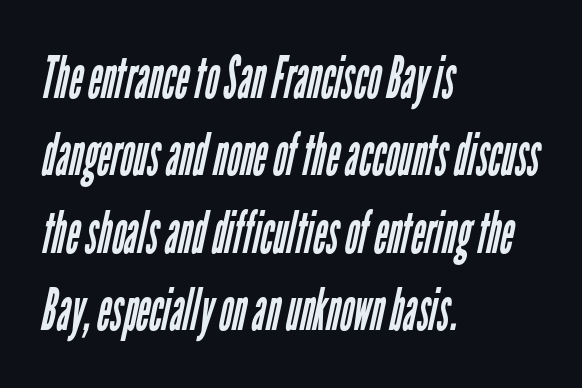
The image shows 59 px regular-weight, condensed sans-serif type; set left-aligned, normal line spacing (1.31x), normal letter spacing, not underlined; low stroke contrast and a medium x-height.
